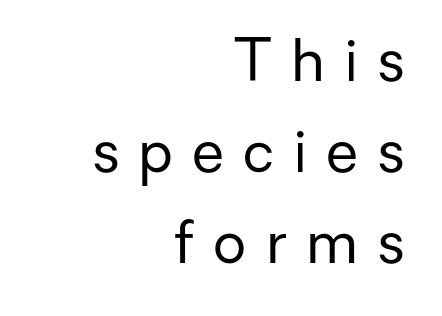
The image shows 58 px regular-weight sans-serif type, upright; set right-aligned, normal line spacing (1.57x), unusually wide letter spacing (+0.33 em), not underlined; low stroke contrast and a medium x-height.
